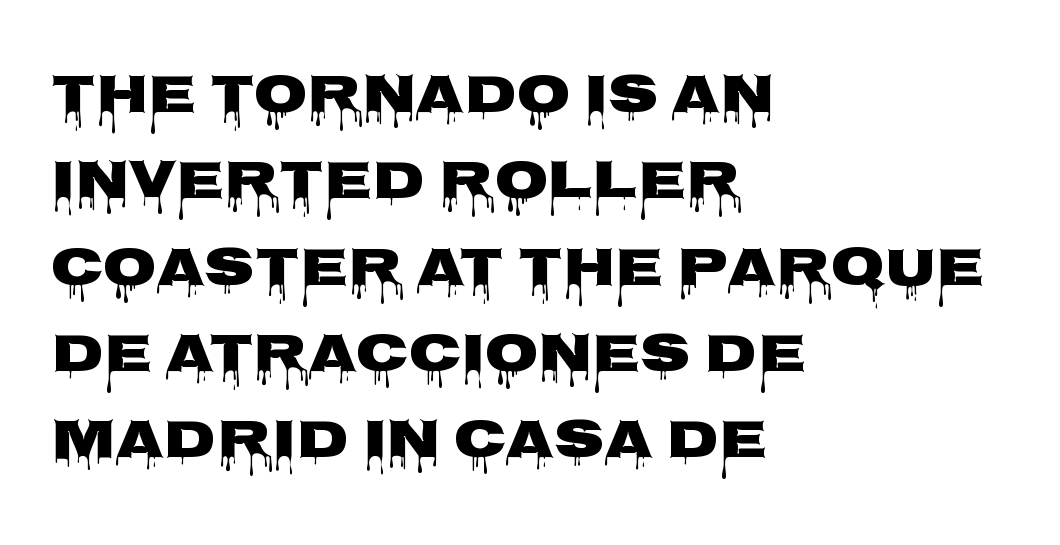
Q: Is the text italic (slanted)? A: No, it is upright.
Q: Is the typeface a serif or a sans-serif typeface? A: Sans-serif.
Q: Is the text underlined? A: No.
Q: How is the paragraph aligned? A: Left-aligned.
Q: Is the spacing between letters normal or unusually wide? A: Normal.
Q: Is the spacing between lines tight, normal or loose? A: Normal.
Q: Width (condensed, normal, or wide)? A: Wide.
Q: Stroke contrast? A: Low.
Q: x-height? A: Large.
Q: Monospaced? A: No.
